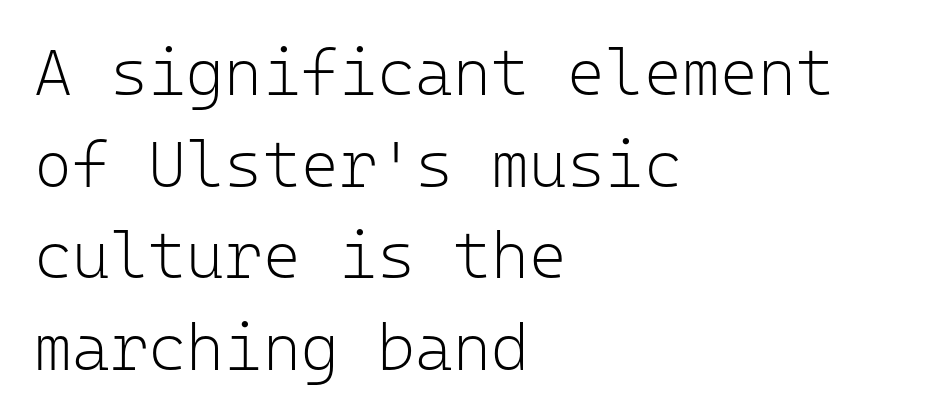
{"serif": "no", "italic": "no", "bold": "no", "weight": "light", "width": "normal", "stroke_contrast": "low", "x_height": "medium", "monospaced": "yes", "underline": "no", "align": "left", "line_spacing": "normal", "line_spacing_ratio": 1.41, "letter_spacing": "normal", "letter_spacing_em": 0.0, "glyph_px": 65}
